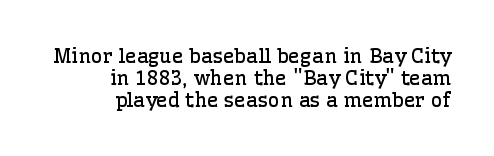
Summary of vertical rhythm: compact, with narrow interline spacing. This is roman type, the default non-slanted kind. The rendering keeps characters at their native spacing. Rule under the text: the space is simply empty. The characters are drawn with everyday or finer stroke widths.
